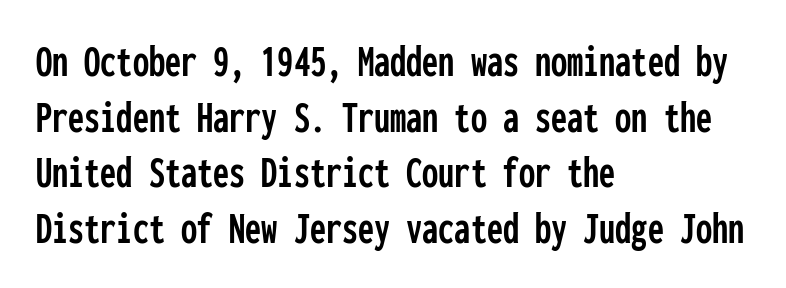
{"serif": "no", "italic": "no", "width": "condensed", "stroke_contrast": "low", "x_height": "medium", "monospaced": "yes", "underline": "no", "align": "left", "line_spacing_ratio": 1.21, "letter_spacing": "normal", "letter_spacing_em": 0.0, "glyph_px": 46}
